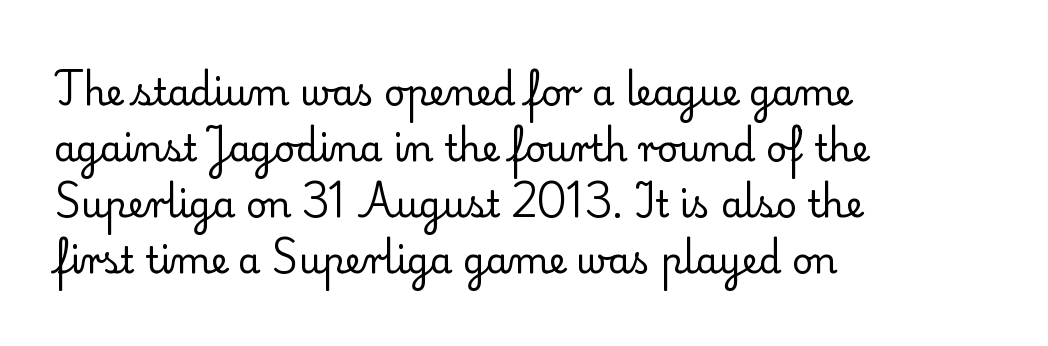
Q: Is the text bold? A: No.
Q: Is the text italic (slanted)? A: No, it is upright.
Q: Is the typeface a serif or a sans-serif typeface? A: Serif.
Q: Is the text underlined? A: No.
Q: How is the paragraph aligned? A: Left-aligned.
Q: Is the spacing between letters normal or unusually wide? A: Normal.
Q: Is the spacing between lines tight, normal or loose? A: Normal.
Q: Width (condensed, normal, or wide)? A: Normal.
Q: Stroke contrast? A: Low.
Q: x-height? A: Small.
Q: Monospaced? A: No.
